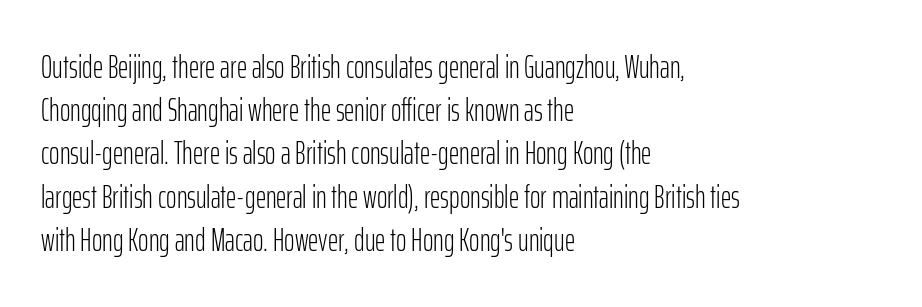
Q: Is the text bold? A: No.
Q: Is the text italic (slanted)? A: No, it is upright.
Q: Is the typeface a serif or a sans-serif typeface? A: Sans-serif.
Q: Is the text underlined? A: No.
Q: How is the paragraph aligned? A: Left-aligned.
Q: Is the spacing between letters normal or unusually wide? A: Normal.
Q: Is the spacing between lines tight, normal or loose? A: Normal.
Q: Width (condensed, normal, or wide)? A: Condensed.
Q: Stroke contrast? A: Low.
Q: x-height? A: Medium.
Q: Monospaced? A: No.
